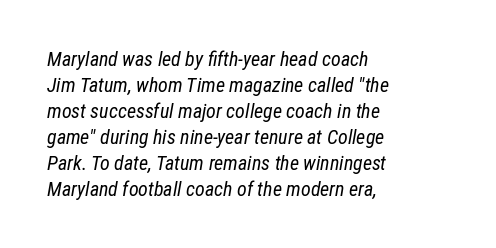
{"italic": "yes", "lean": "right", "slant_degrees": 12, "bold": "no", "underline": "no", "align": "left", "line_spacing": "normal", "line_spacing_ratio": 1.3, "letter_spacing": "normal", "letter_spacing_em": 0.0, "glyph_px": 20}
